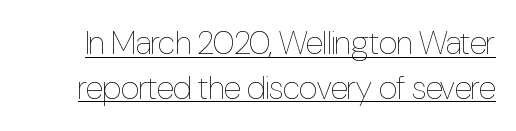
Spacing between characters is what you'd get straight out of the box. Is this a fixed-width face? No — the glyphs have proportional, varying widths. Check the space under the baseline: a stroke is drawn there. Quick note: not italic, upright. Baseline-to-baseline distance is the conventional proportion of letter height.
